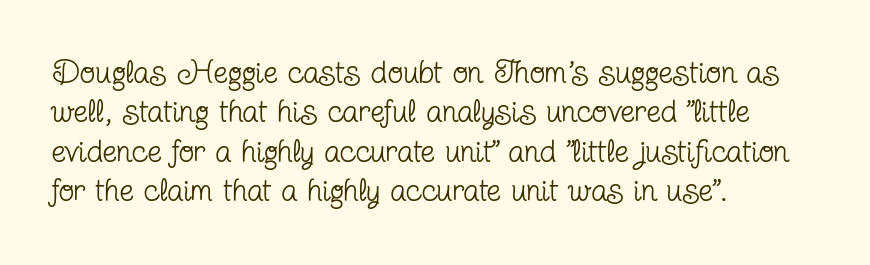
{"serif": "yes", "italic": "no", "bold": "no", "weight": "regular", "width": "condensed", "stroke_contrast": "low", "x_height": "medium", "monospaced": "no", "underline": "no", "align": "left", "line_spacing_ratio": 1.23, "letter_spacing": "normal", "letter_spacing_em": 0.0, "glyph_px": 32}
